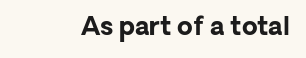
The image shows 25 px bold type, upright; set normal letter spacing, not underlined.
